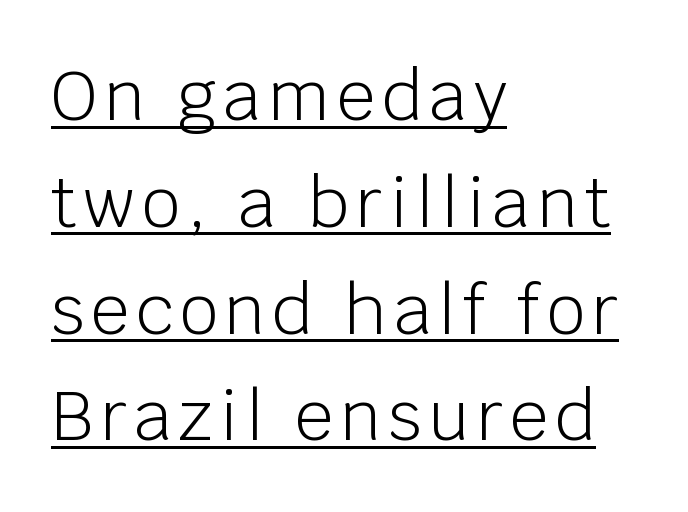
Italic? Not at all — the glyphs are vertical. Does the leading feel generous? No, just average. The font sits on the lighter half of the weight spectrum, regular included. These lines are composed in type without serifs.
